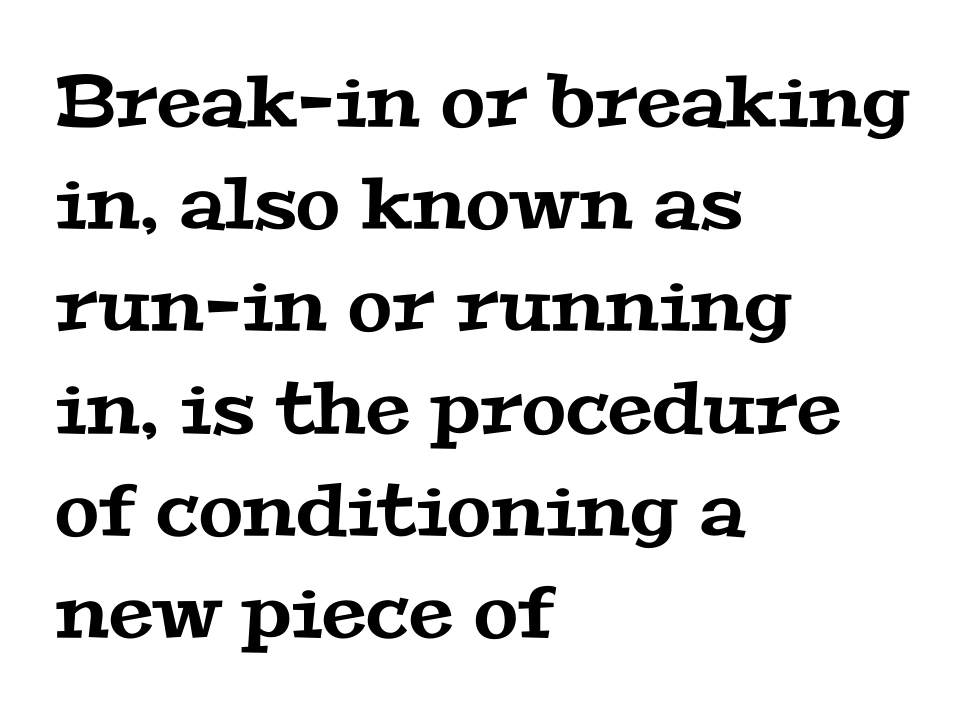
The image shows 72 px wide serif type; set left-aligned, normal line spacing (1.42x), normal letter spacing, not underlined; medium stroke contrast and a medium x-height.
